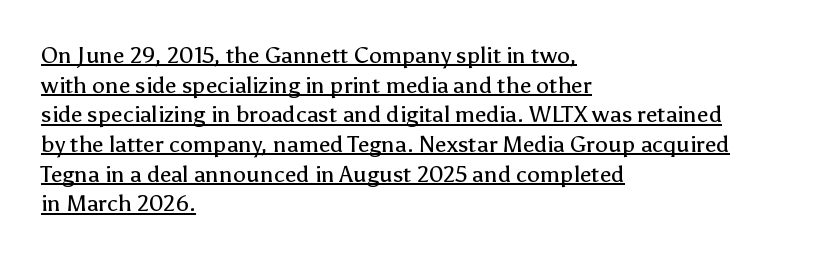
Q: Is the text bold? A: No.
Q: Is the text italic (slanted)? A: No, it is upright.
Q: Is the text underlined? A: Yes.
Q: How is the paragraph aligned? A: Left-aligned.
Q: Is the spacing between letters normal or unusually wide? A: Normal.
Q: Is the spacing between lines tight, normal or loose? A: Normal.
